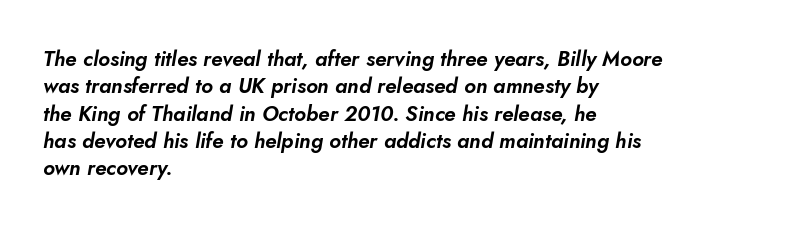
The image shows 21 px text type, italic (leaning right); set left-aligned, normal line spacing (1.3x), normal letter spacing, not underlined.
